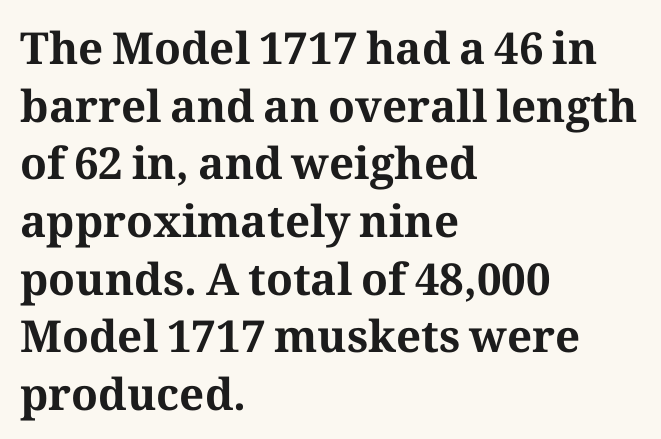
{"serif": "yes", "italic": "no", "bold": "yes", "weight": "bold", "width": "normal", "stroke_contrast": "medium", "x_height": "medium", "monospaced": "no", "underline": "no", "align": "left", "line_spacing": "normal", "line_spacing_ratio": 1.31, "letter_spacing": "normal", "letter_spacing_em": 0.0, "glyph_px": 44}
